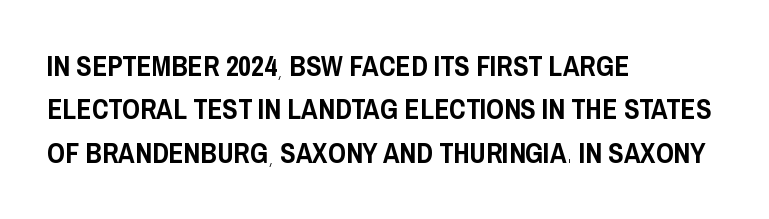
Q: Is the text italic (slanted)? A: No, it is upright.
Q: Is the typeface a serif or a sans-serif typeface? A: Sans-serif.
Q: Is the text underlined? A: No.
Q: How is the paragraph aligned? A: Left-aligned.
Q: Is the spacing between letters normal or unusually wide? A: Normal.
Q: Is the spacing between lines tight, normal or loose? A: Normal.
Q: Width (condensed, normal, or wide)? A: Condensed.
Q: Stroke contrast? A: Low.
Q: x-height? A: Large.
Q: Monospaced? A: No.
